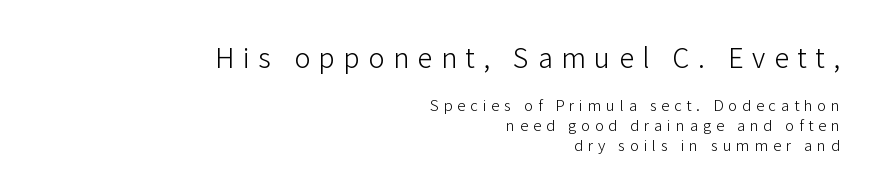
{"italic": "no", "bold": "no", "underline": "no", "align": "right", "line_spacing": "normal", "line_spacing_ratio": 1.32, "letter_spacing": "wide", "letter_spacing_em": 0.32, "larger_block": "first", "size_ratio": 1.8, "glyph_px": 27}
